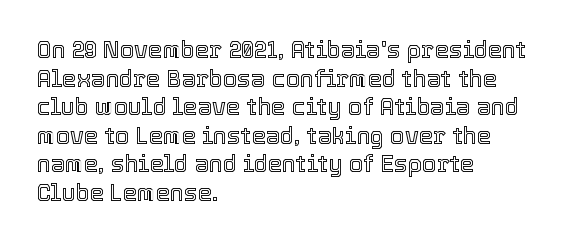
The image shows 23 px text type, upright; set left-aligned, line spacing 1.24x, normal letter spacing, not underlined.
